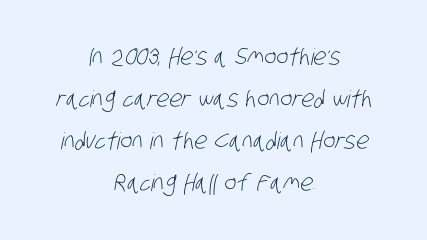
Q: Is the text bold? A: No.
Q: Is the text underlined? A: No.
Q: How is the paragraph aligned? A: Centered.
Q: Is the spacing between letters normal or unusually wide? A: Normal.
